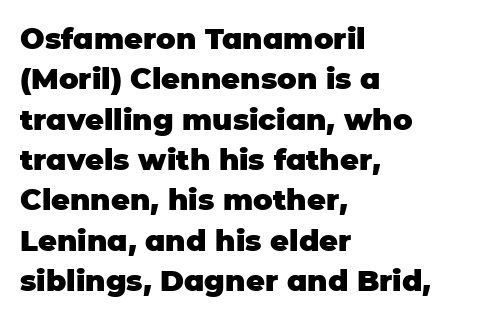
The image shows 29 px heavy sans-serif type, upright; set left-aligned, normal line spacing (1.39x), normal letter spacing, not underlined; low stroke contrast and a large x-height.
